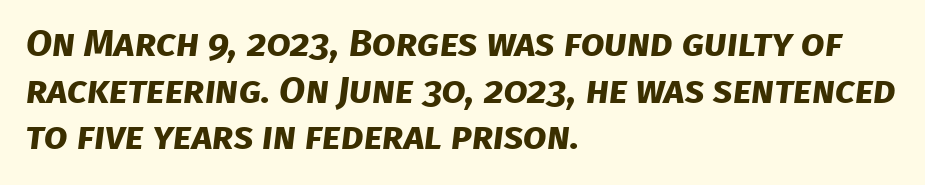
{"serif": "no", "bold": "yes", "weight": "bold", "width": "normal", "stroke_contrast": "low", "x_height": "large", "monospaced": "no", "underline": "no", "align": "left", "line_spacing_ratio": 1.23, "letter_spacing": "normal", "letter_spacing_em": 0.0, "glyph_px": 38}
